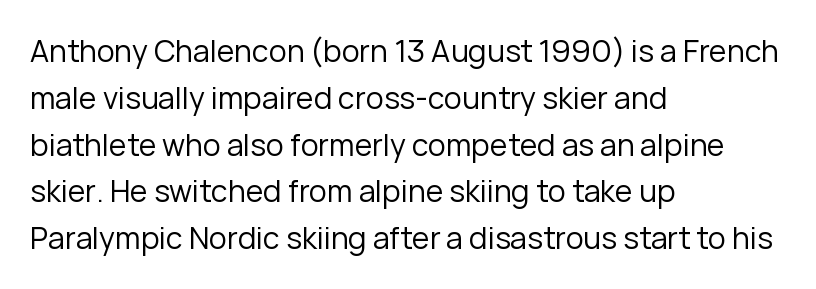
{"serif": "no", "italic": "no", "bold": "no", "weight": "regular", "width": "normal", "stroke_contrast": "low", "x_height": "medium", "monospaced": "no", "underline": "no", "align": "left", "line_spacing": "normal", "line_spacing_ratio": 1.56, "letter_spacing": "normal", "letter_spacing_em": 0.0, "glyph_px": 30}
